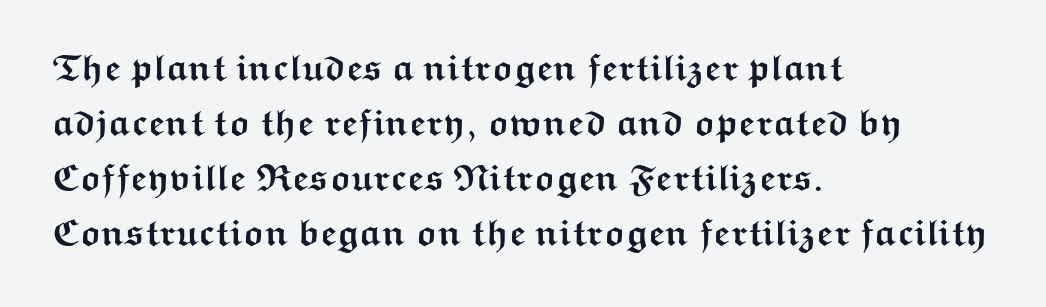
Q: Is the text bold? A: Yes.
Q: Is the text italic (slanted)? A: No, it is upright.
Q: Is the typeface a serif or a sans-serif typeface? A: Sans-serif.
Q: Is the text underlined? A: No.
Q: How is the paragraph aligned? A: Left-aligned.
Q: Is the spacing between letters normal or unusually wide? A: Normal.
Q: Is the spacing between lines tight, normal or loose? A: Normal.
Q: Width (condensed, normal, or wide)? A: Wide.
Q: Stroke contrast? A: Medium.
Q: x-height? A: Medium.
Q: Monospaced? A: No.
